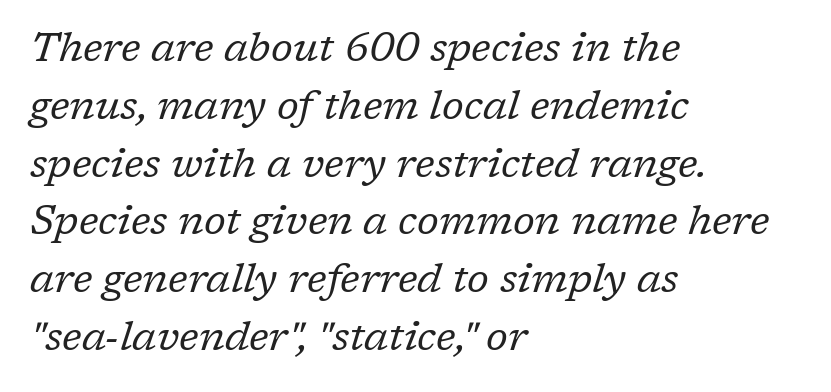
Q: Is the text bold? A: No.
Q: Is the text italic (slanted)? A: Yes, it leans right by about 17 degrees.
Q: Is the typeface a serif or a sans-serif typeface? A: Serif.
Q: Is the text underlined? A: No.
Q: How is the paragraph aligned? A: Left-aligned.
Q: Is the spacing between letters normal or unusually wide? A: Normal.
Q: Is the spacing between lines tight, normal or loose? A: Normal.
Q: Width (condensed, normal, or wide)? A: Normal.
Q: Stroke contrast? A: Low.
Q: x-height? A: Medium.
Q: Monospaced? A: No.
